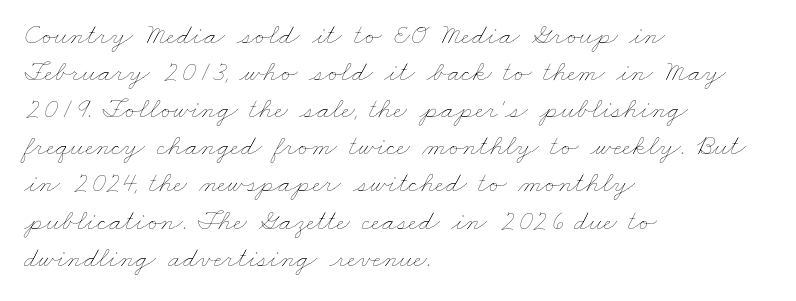
Line starts are locked; line ends wander. Each row of text sits above clean, open space. Notice how descenders clear the ascenders below comfortably — that's standard leading. Here the designer chose a conventional face with non-uniform glyph widths.
